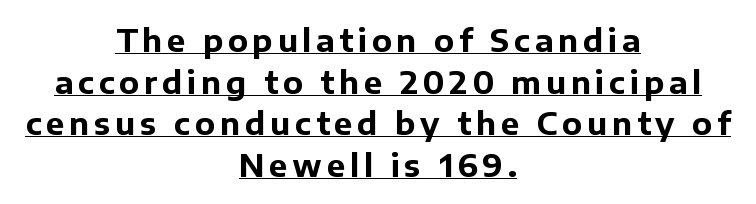
Q: Is the text bold? A: Yes.
Q: Is the text italic (slanted)? A: No, it is upright.
Q: Is the typeface a serif or a sans-serif typeface? A: Sans-serif.
Q: Is the text underlined? A: Yes.
Q: How is the paragraph aligned? A: Centered.
Q: Is the spacing between lines tight, normal or loose? A: Normal.
Q: Width (condensed, normal, or wide)? A: Normal.
Q: Stroke contrast? A: Low.
Q: x-height? A: Medium.
Q: Monospaced? A: No.
